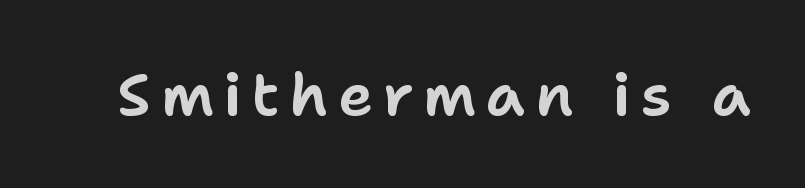
{"serif": "no", "italic": "no", "width": "normal", "stroke_contrast": "low", "x_height": "medium", "monospaced": "no", "underline": "no", "glyph_px": 59}
